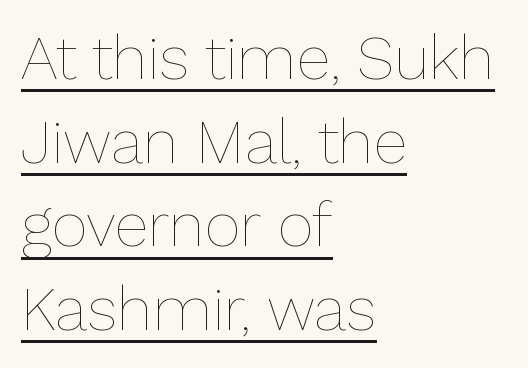
The image shows 62 px thin type, upright; set left-aligned, normal line spacing (1.35x), normal letter spacing, underlined; low stroke contrast and a medium x-height.
